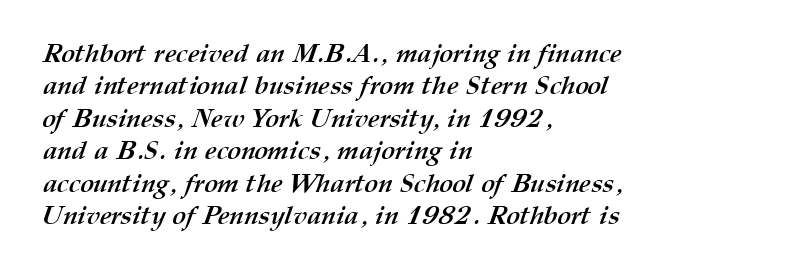
The image shows 26 px bold type; set left-aligned, normal line spacing (1.25x), normal letter spacing, not underlined.
